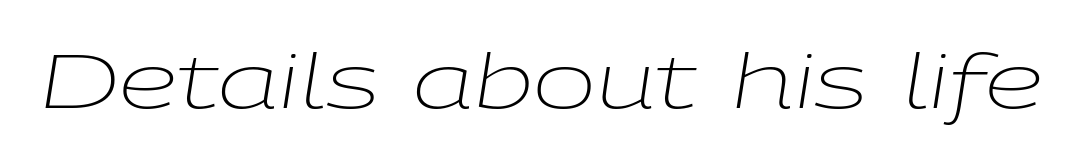
Q: Is the text bold? A: No.
Q: Is the text italic (slanted)? A: Yes, it leans right by about 9 degrees.
Q: Is the text underlined? A: No.
Q: Is the spacing between letters normal or unusually wide? A: Normal.
Q: Width (condensed, normal, or wide)? A: Wide.
Q: Stroke contrast? A: Low.
Q: x-height? A: Medium.
Q: Monospaced? A: No.
